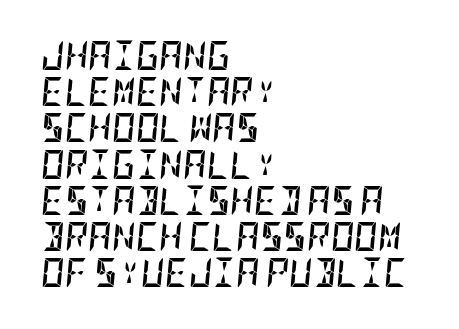
The image shows 29 px semibold, condensed type, italic (leaning right); set left-aligned, normal line spacing (1.25x), normal letter spacing, not underlined; low stroke contrast and a large x-height.
